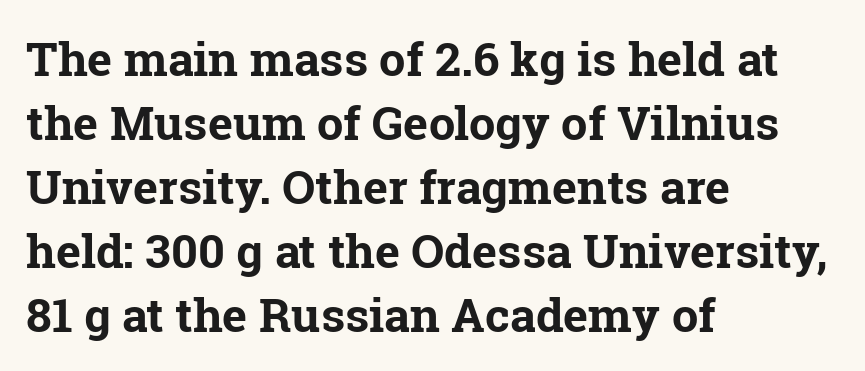
{"serif": "yes", "italic": "no", "bold": "yes", "weight": "bold", "width": "normal", "stroke_contrast": "low", "x_height": "medium", "monospaced": "no", "underline": "no", "align": "left", "line_spacing": "normal", "line_spacing_ratio": 1.36, "letter_spacing": "normal", "letter_spacing_em": 0.0, "glyph_px": 47}
